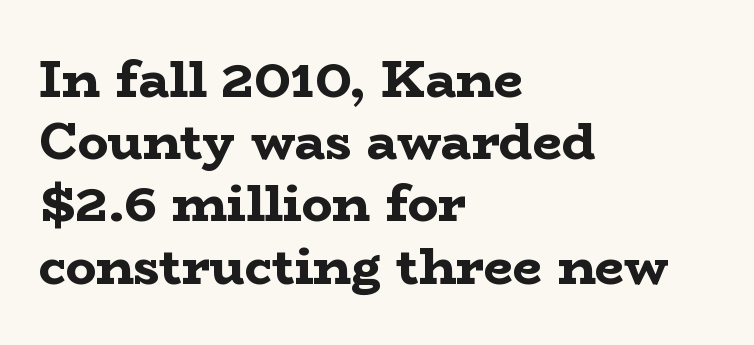
Q: Is the text bold? A: Yes.
Q: Is the text italic (slanted)? A: No, it is upright.
Q: Is the typeface a serif or a sans-serif typeface? A: Serif.
Q: Is the text underlined? A: No.
Q: How is the paragraph aligned? A: Left-aligned.
Q: Is the spacing between letters normal or unusually wide? A: Normal.
Q: Width (condensed, normal, or wide)? A: Wide.
Q: Stroke contrast? A: Low.
Q: x-height? A: Medium.
Q: Monospaced? A: No.
